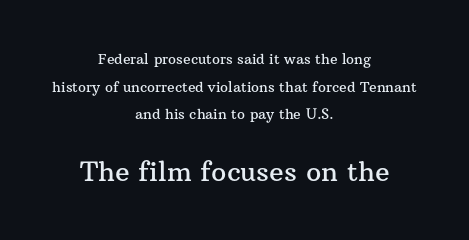
Quick note: underline off. The type sits square on the baseline with zero lean. Leading is clearly above the norm, producing a sparse column. Look at the glyph heights: the lower group is clearly the bigger setting.
